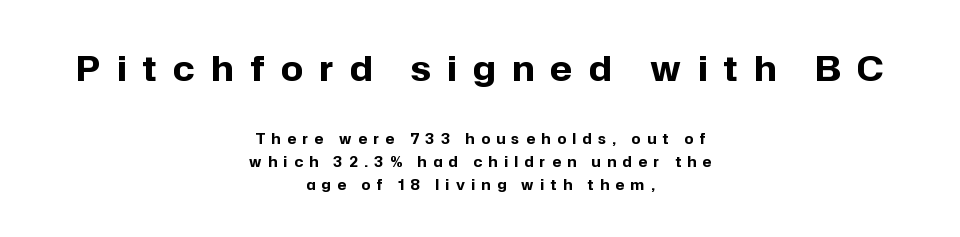
Q: Is the text bold? A: Yes.
Q: Is the text italic (slanted)? A: No, it is upright.
Q: Is the typeface a serif or a sans-serif typeface? A: Sans-serif.
Q: Is the text underlined? A: No.
Q: How is the paragraph aligned? A: Centered.
Q: Is the spacing between letters normal or unusually wide? A: Unusually wide.
Q: Is the spacing between lines tight, normal or loose? A: Normal.
Q: Which block of text is set in a larger size, the first (top) or the second (bottom)? A: The first (top) one.
Q: Width (condensed, normal, or wide)? A: Normal.
Q: Stroke contrast? A: Low.
Q: x-height? A: Medium.
Q: Monospaced? A: No.
